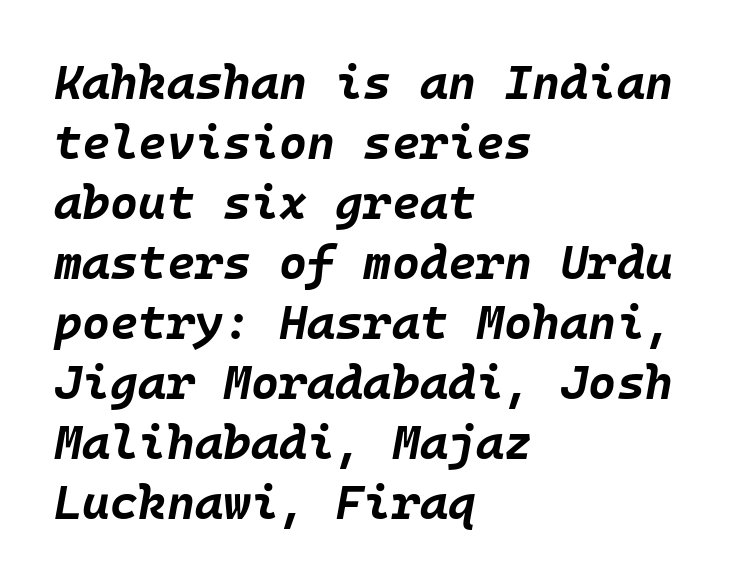
Q: Is the text bold? A: Yes.
Q: Is the text italic (slanted)? A: Yes, it leans right by about 10 degrees.
Q: Is the text underlined? A: No.
Q: How is the paragraph aligned? A: Left-aligned.
Q: Is the spacing between letters normal or unusually wide? A: Normal.
Q: Is the spacing between lines tight, normal or loose? A: Normal.
Q: Width (condensed, normal, or wide)? A: Normal.
Q: Stroke contrast? A: Low.
Q: x-height? A: Large.
